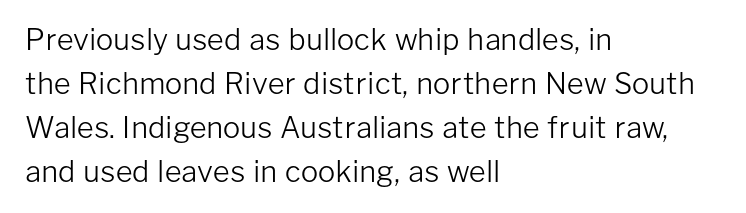
{"serif": "no", "italic": "no", "bold": "no", "weight": "light", "width": "normal", "stroke_contrast": "low", "x_height": "medium", "monospaced": "no", "underline": "no", "align": "left", "line_spacing": "normal", "line_spacing_ratio": 1.52, "letter_spacing": "normal", "letter_spacing_em": 0.0, "glyph_px": 29}
